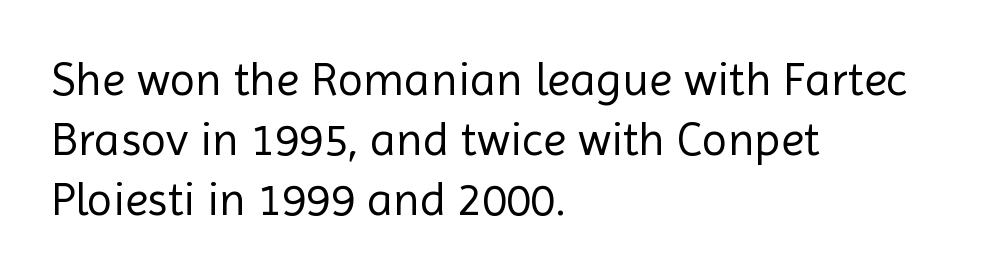
Q: Is the text bold? A: No.
Q: Is the text italic (slanted)? A: No, it is upright.
Q: Is the typeface a serif or a sans-serif typeface? A: Sans-serif.
Q: Is the text underlined? A: No.
Q: How is the paragraph aligned? A: Left-aligned.
Q: Is the spacing between letters normal or unusually wide? A: Normal.
Q: Is the spacing between lines tight, normal or loose? A: Normal.
Q: Width (condensed, normal, or wide)? A: Normal.
Q: x-height? A: Medium.
Q: Monospaced? A: No.
